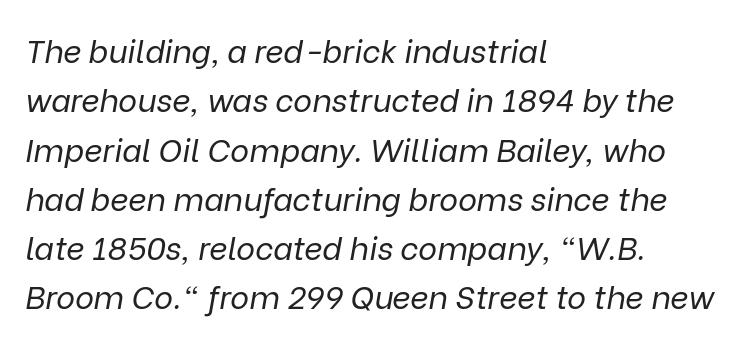
{"italic": "yes", "lean": "right", "slant_degrees": 9, "bold": "no", "weight": "regular", "width": "normal", "stroke_contrast": "low", "x_height": "medium", "monospaced": "no", "underline": "no", "align": "left", "line_spacing": "normal", "line_spacing_ratio": 1.54, "letter_spacing": "normal", "letter_spacing_em": 0.0, "glyph_px": 32}
